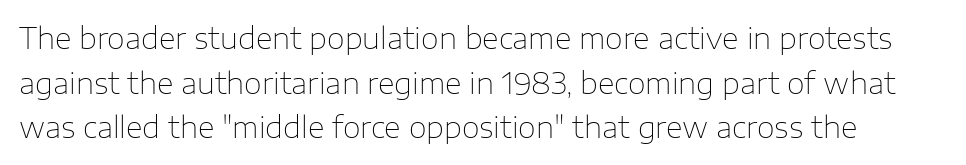
The image shows 29 px thin sans-serif type, upright; set normal line spacing (1.54x), normal letter spacing, not underlined; low stroke contrast and a medium x-height.
